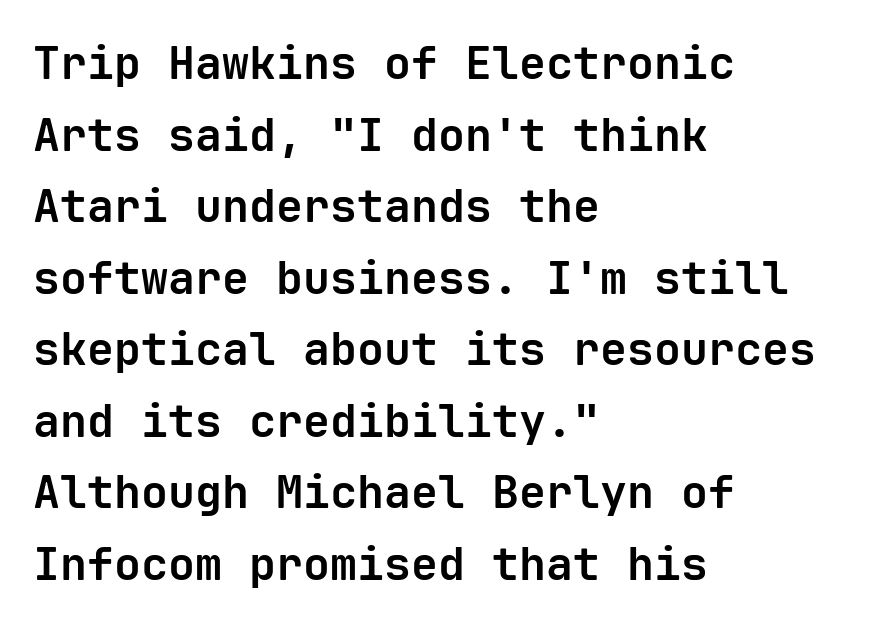
The passage shown is typed in a monospace face where columns stay perfectly aligned. Does the leading feel generous? No, just average. The gaps between neighbouring characters are ordinary and unremarkable. Descenders are the only things crossing below the line. These lines are composed in type without serifs. What weight is shown? A full bold with thick strokes.
